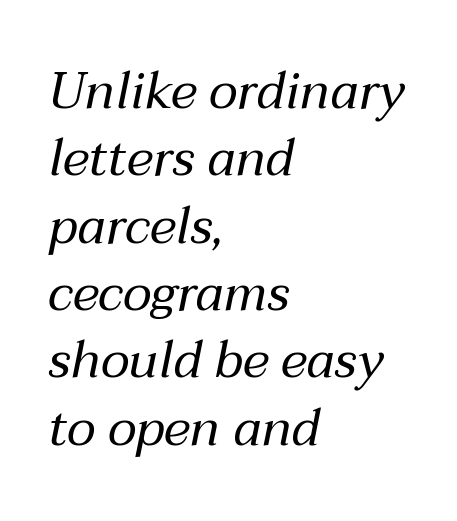
Q: Is the text bold? A: No.
Q: Is the text italic (slanted)? A: Yes, it leans right by about 12 degrees.
Q: Is the text underlined? A: No.
Q: How is the paragraph aligned? A: Left-aligned.
Q: Is the spacing between letters normal or unusually wide? A: Normal.
Q: Is the spacing between lines tight, normal or loose? A: Normal.
Q: Width (condensed, normal, or wide)? A: Normal.
Q: Stroke contrast? A: Medium.
Q: x-height? A: Medium.
Q: Monospaced? A: No.
